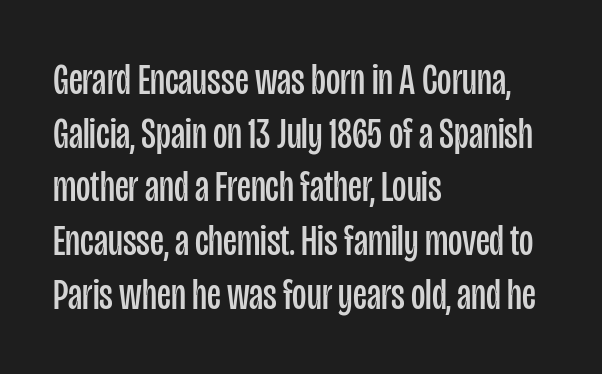
{"serif": "no", "italic": "no", "bold": "no", "weight": "regular", "width": "condensed", "stroke_contrast": "low", "x_height": "large", "monospaced": "no", "underline": "no", "align": "left", "line_spacing_ratio": 1.22, "letter_spacing": "normal", "letter_spacing_em": 0.0, "glyph_px": 44}
